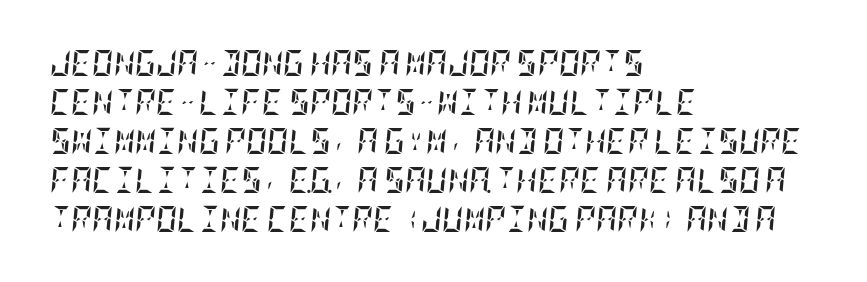
Q: Is the text bold? A: Yes.
Q: Is the text italic (slanted)? A: Yes, it leans right by about 5 degrees.
Q: Is the text underlined? A: No.
Q: How is the paragraph aligned? A: Left-aligned.
Q: Is the spacing between letters normal or unusually wide? A: Normal.
Q: Is the spacing between lines tight, normal or loose? A: Normal.
